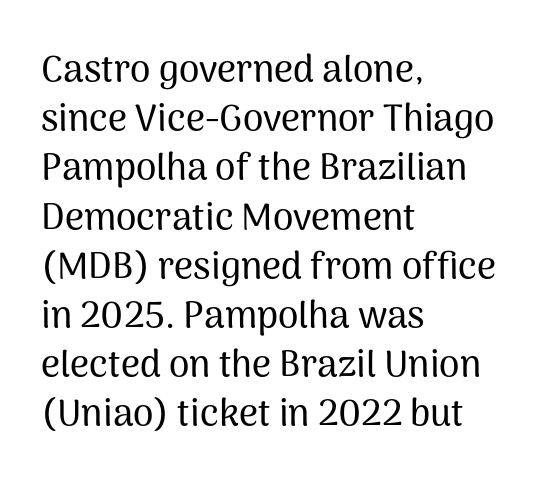
Q: Is the text italic (slanted)? A: No, it is upright.
Q: Is the typeface a serif or a sans-serif typeface? A: Sans-serif.
Q: Is the text underlined? A: No.
Q: How is the paragraph aligned? A: Left-aligned.
Q: Is the spacing between letters normal or unusually wide? A: Normal.
Q: Is the spacing between lines tight, normal or loose? A: Normal.
Q: Width (condensed, normal, or wide)? A: Normal.
Q: Stroke contrast? A: Medium.
Q: x-height? A: Medium.
Q: Monospaced? A: No.
